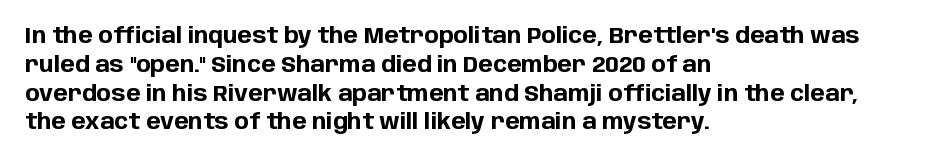
{"italic": "no", "bold": "yes", "underline": "no", "align": "left", "line_spacing": "normal", "line_spacing_ratio": 1.31, "letter_spacing": "normal", "letter_spacing_em": 0.0, "glyph_px": 22}
